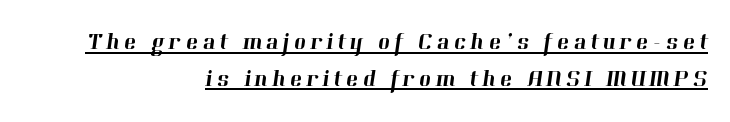
The image shows 23 px text type; set right-aligned, normal line spacing (1.59x), underlined.
